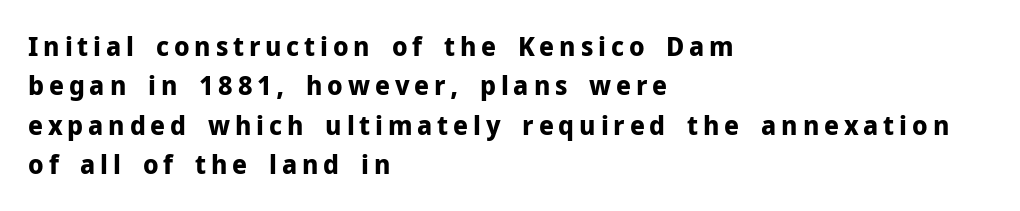
The image shows 27 px bold type, upright; set left-aligned, normal line spacing (1.46x), not underlined.
